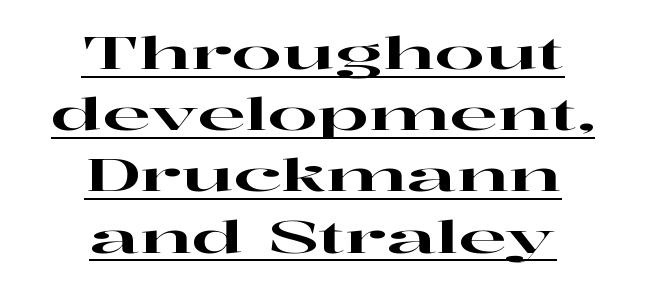
{"serif": "yes", "italic": "no", "width": "wide", "stroke_contrast": "high", "x_height": "medium", "monospaced": "no", "underline": "yes", "align": "center", "line_spacing": "normal", "line_spacing_ratio": 1.36, "letter_spacing": "normal", "letter_spacing_em": 0.0, "glyph_px": 45}
